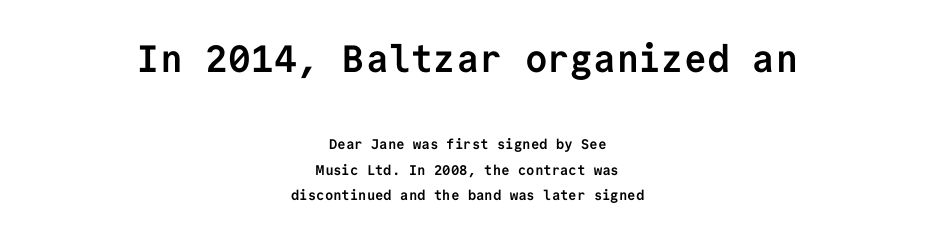
The image shows 38 px semibold sans-serif type, upright, monospaced; set centered, line spacing 1.81x, normal letter spacing, not underlined; the first (top) block is 2.71x larger; low stroke contrast and a medium x-height.
